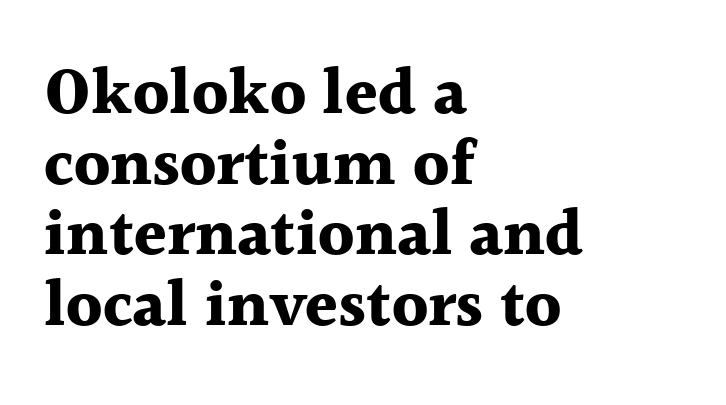
The image shows 66 px bold serif type, upright; set left-aligned, tight line spacing (1.07x), normal letter spacing, not underlined; a medium x-height.
